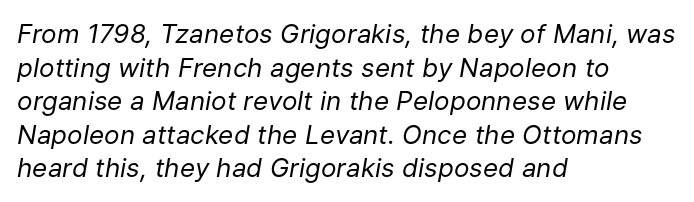
Baseline-to-baseline distance is the conventional proportion of letter height. The ragged edge is on the right, which tells us the setting is flush left. Compared with typical body copy, the letter spacing here is the same. Nothing heavy about these letters — not bold at all.
